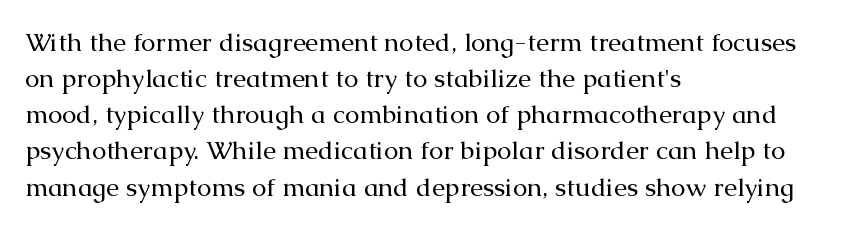
{"italic": "no", "bold": "no", "underline": "no", "align": "left", "line_spacing": "normal", "line_spacing_ratio": 1.39, "letter_spacing": "normal", "letter_spacing_em": 0.0, "glyph_px": 26}
